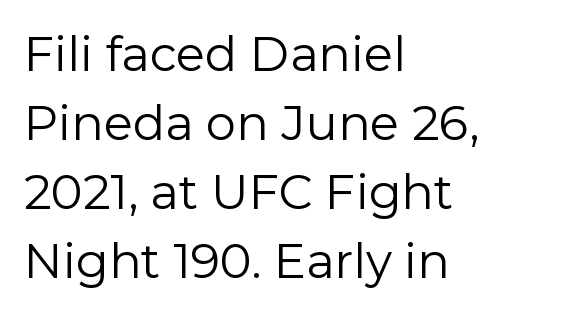
Q: Is the text bold? A: No.
Q: Is the text italic (slanted)? A: No, it is upright.
Q: Is the typeface a serif or a sans-serif typeface? A: Sans-serif.
Q: Is the text underlined? A: No.
Q: How is the paragraph aligned? A: Left-aligned.
Q: Is the spacing between letters normal or unusually wide? A: Normal.
Q: Is the spacing between lines tight, normal or loose? A: Normal.
Q: Width (condensed, normal, or wide)? A: Normal.
Q: Stroke contrast? A: Low.
Q: x-height? A: Medium.
Q: Monospaced? A: No.
